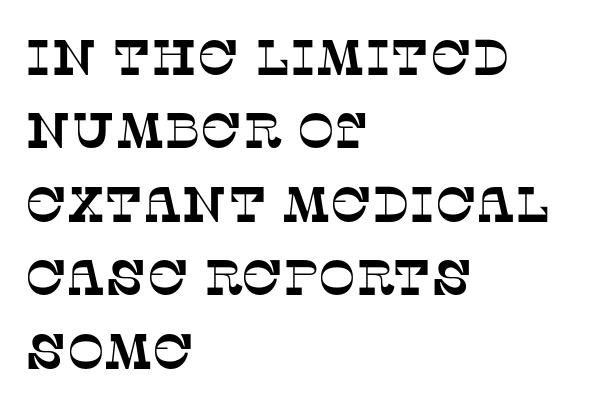
Q: Is the typeface a serif or a sans-serif typeface? A: Serif.
Q: Is the text underlined? A: No.
Q: How is the paragraph aligned? A: Left-aligned.
Q: Is the spacing between letters normal or unusually wide? A: Normal.
Q: Is the spacing between lines tight, normal or loose? A: Normal.
Q: Width (condensed, normal, or wide)? A: Normal.
Q: Stroke contrast? A: Low.
Q: x-height? A: Large.
Q: Monospaced? A: No.
